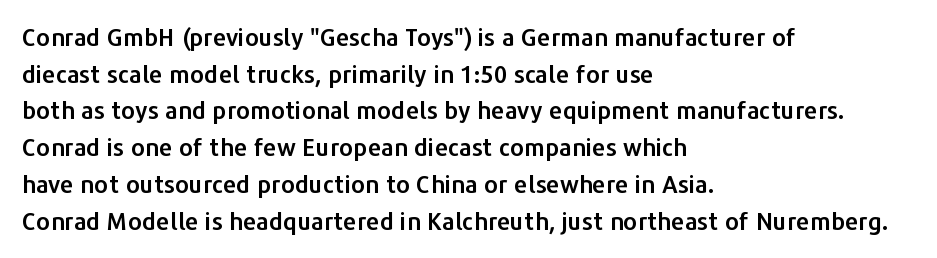
Unlike italic type, these characters show no tilt at all. Glyph-to-glyph distance matches everyday printed text. The line-height multiplier appears to be the usual default. The rag falls on the right side of this text block.
